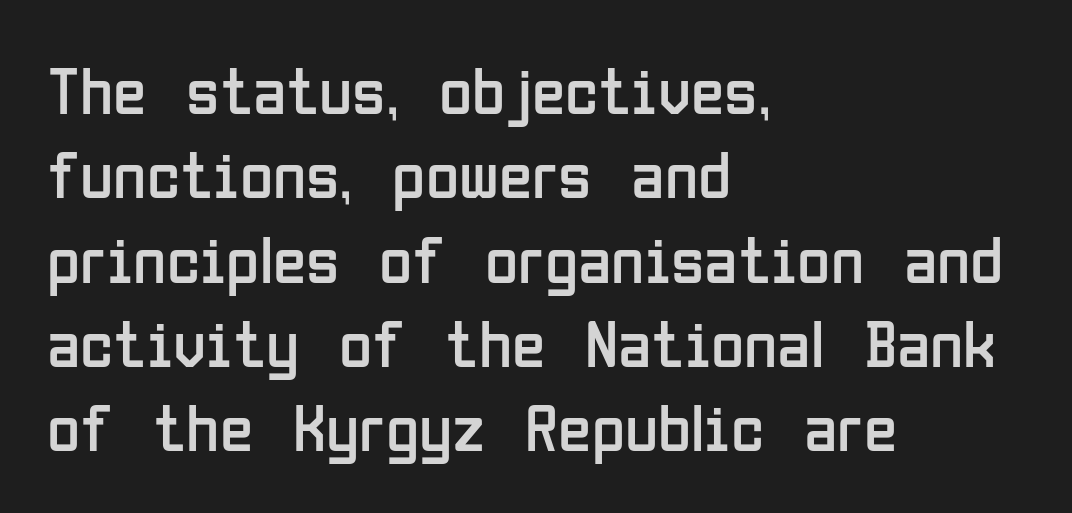
The image shows 68 px regular-weight, condensed sans-serif type, upright; set left-aligned, line spacing 1.24x, normal letter spacing, not underlined; low stroke contrast and a medium x-height.
